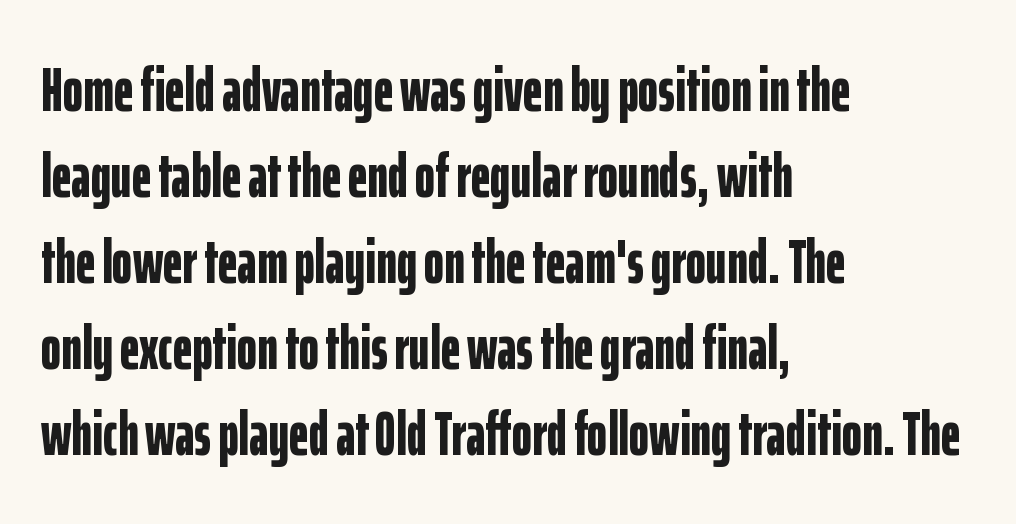
{"serif": "no", "italic": "no", "bold": "yes", "weight": "bold", "width": "condensed", "stroke_contrast": "low", "x_height": "medium", "monospaced": "no", "underline": "no", "align": "left", "line_spacing": "normal", "line_spacing_ratio": 1.41, "letter_spacing": "normal", "letter_spacing_em": 0.0, "glyph_px": 61}
